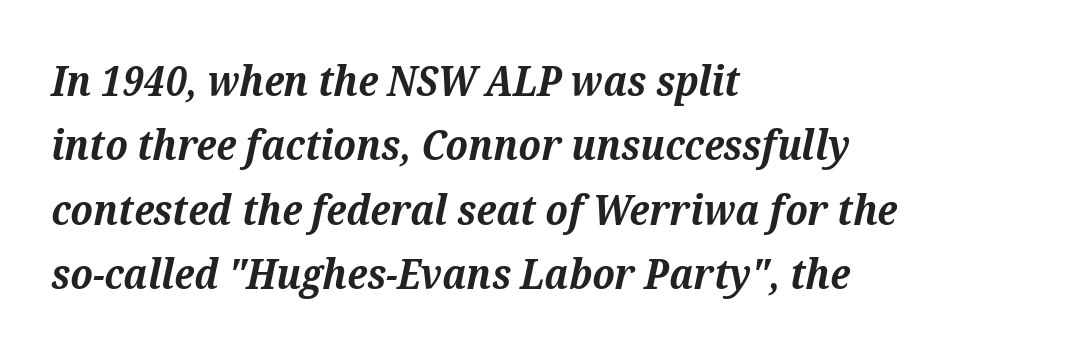
Q: Is the text bold? A: Yes.
Q: Is the text italic (slanted)? A: Yes, it leans right by about 12 degrees.
Q: Is the typeface a serif or a sans-serif typeface? A: Serif.
Q: Is the text underlined? A: No.
Q: How is the paragraph aligned? A: Left-aligned.
Q: Is the spacing between letters normal or unusually wide? A: Normal.
Q: Is the spacing between lines tight, normal or loose? A: Normal.
Q: Width (condensed, normal, or wide)? A: Normal.
Q: Stroke contrast? A: Medium.
Q: x-height? A: Medium.
Q: Monospaced? A: No.
